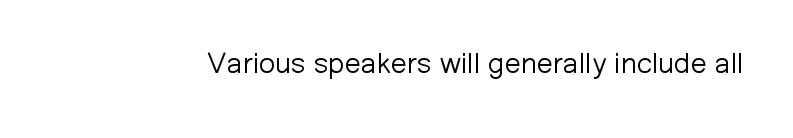
Type without underlining. Are there feet on the stems? There aren't — it's a sans. Spacing verdict: proportional, widths tailored to each character. The letterforms sit shoulder to shoulder at normal distance. The specimen reads as upright at a glance. The strokes carry an ordinary text weight at most.
